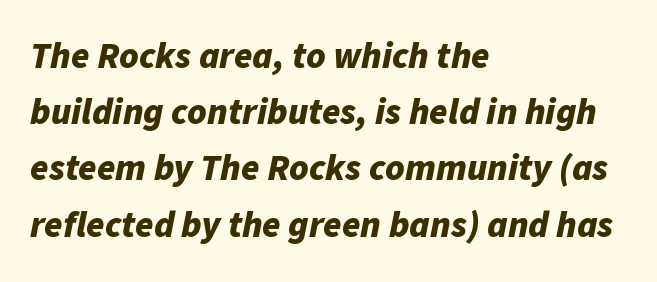
{"italic": "yes", "lean": "right", "slant_degrees": 11, "bold": "yes", "weight": "bold", "width": "normal", "stroke_contrast": "low", "x_height": "medium", "monospaced": "no", "underline": "no", "align": "left", "line_spacing": "normal", "line_spacing_ratio": 1.52, "letter_spacing": "normal", "letter_spacing_em": 0.0, "glyph_px": 37}
